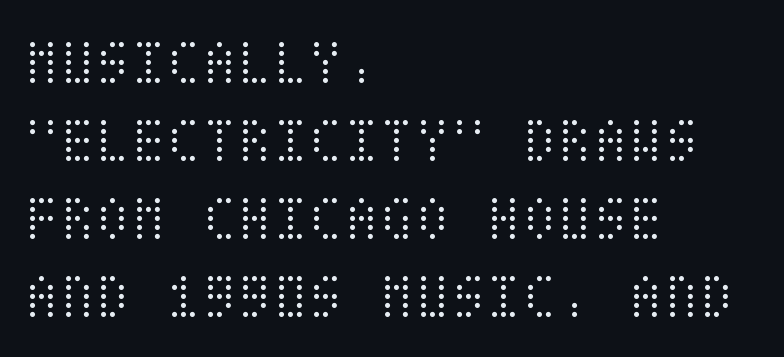
Q: Is the text bold? A: No.
Q: Is the text italic (slanted)? A: No, it is upright.
Q: Is the text underlined? A: No.
Q: How is the paragraph aligned? A: Left-aligned.
Q: Is the spacing between letters normal or unusually wide? A: Normal.
Q: Width (condensed, normal, or wide)? A: Condensed.
Q: Stroke contrast? A: Medium.
Q: x-height? A: Large.
